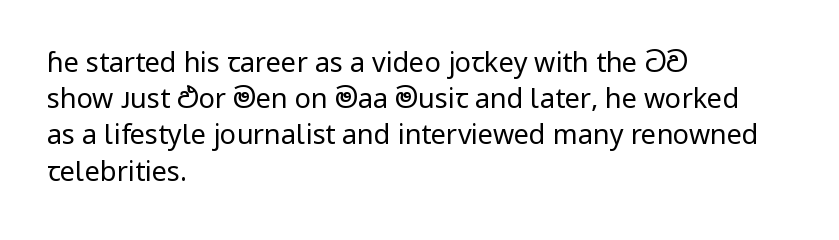
The image shows 27 px text type, upright; set left-aligned, normal line spacing (1.34x), normal letter spacing, not underlined.
